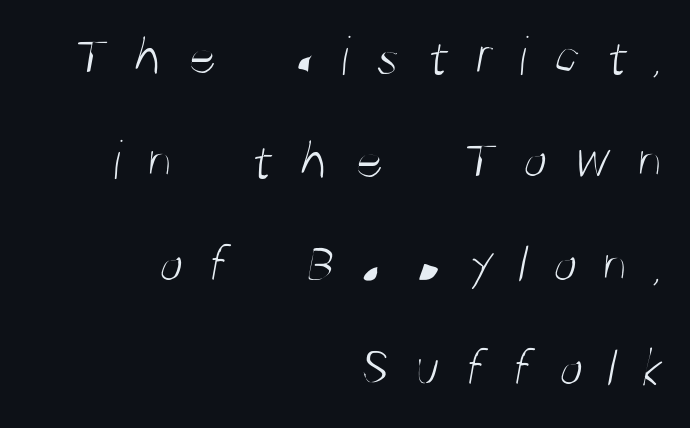
{"serif": "no", "bold": "no", "weight": "light", "width": "condensed", "stroke_contrast": "medium", "x_height": "large", "monospaced": "no", "underline": "no", "align": "right", "line_spacing_ratio": 1.86, "letter_spacing": "wide", "letter_spacing_em": 0.45, "glyph_px": 56}
